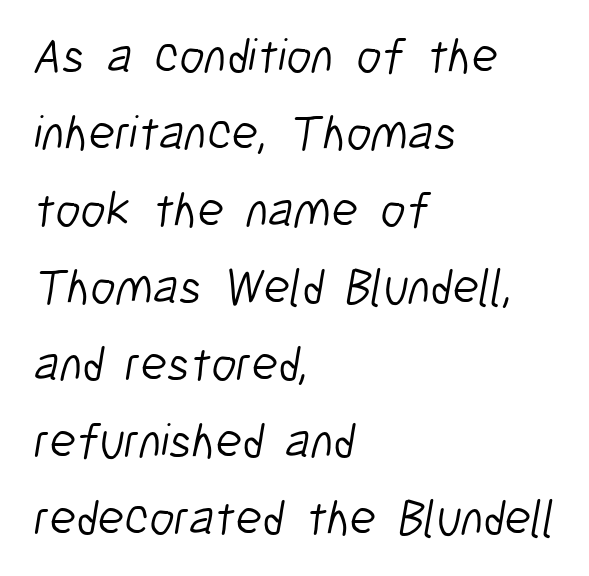
Do the characters align in a grid? No, the font is proportional. The lines in this sample share a left origin and differ only in where they stop. Caption: standard tracking, unaltered. Serif or sans? Sans — the stroke terminals are bare. Just letters on the line, the space beneath them empty. Weight class: somewhere from thin through regular.
